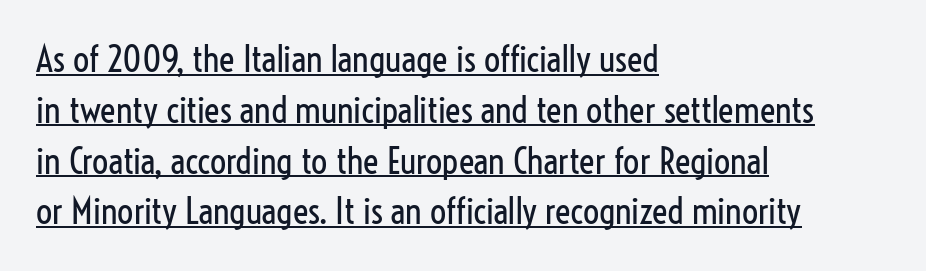
Q: Is the text bold? A: No.
Q: Is the text italic (slanted)? A: No, it is upright.
Q: Is the typeface a serif or a sans-serif typeface? A: Sans-serif.
Q: Is the text underlined? A: Yes.
Q: How is the paragraph aligned? A: Left-aligned.
Q: Is the spacing between letters normal or unusually wide? A: Normal.
Q: Is the spacing between lines tight, normal or loose? A: Normal.
Q: Width (condensed, normal, or wide)? A: Condensed.
Q: Stroke contrast? A: Low.
Q: x-height? A: Medium.
Q: Monospaced? A: No.
